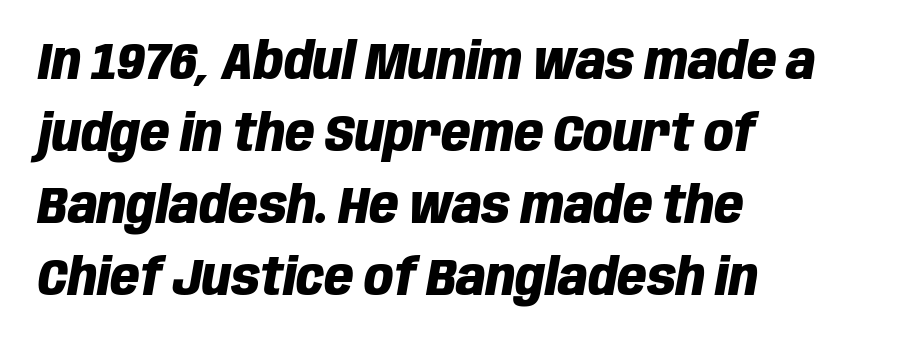
Q: Is the text bold? A: Yes.
Q: Is the text italic (slanted)? A: Yes, it leans right by about 10 degrees.
Q: Is the text underlined? A: No.
Q: How is the paragraph aligned? A: Left-aligned.
Q: Is the spacing between letters normal or unusually wide? A: Normal.
Q: Is the spacing between lines tight, normal or loose? A: Normal.
Q: Width (condensed, normal, or wide)? A: Condensed.
Q: Stroke contrast? A: Low.
Q: x-height? A: Large.
Q: Monospaced? A: No.
